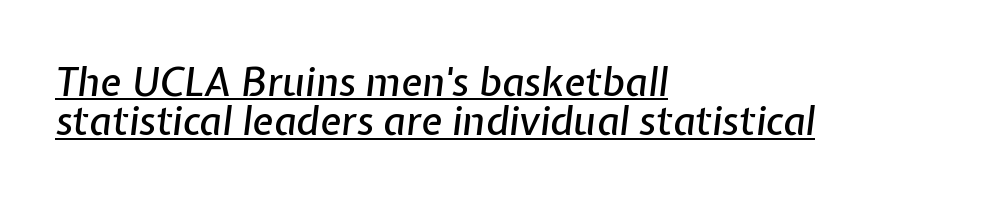
Q: Is the text italic (slanted)? A: Yes, it leans right by about 7 degrees.
Q: Is the text underlined? A: Yes.
Q: How is the paragraph aligned? A: Left-aligned.
Q: Is the spacing between letters normal or unusually wide? A: Normal.
Q: Is the spacing between lines tight, normal or loose? A: Tight.
Q: Width (condensed, normal, or wide)? A: Normal.
Q: Stroke contrast? A: Low.
Q: x-height? A: Medium.
Q: Monospaced? A: No.
